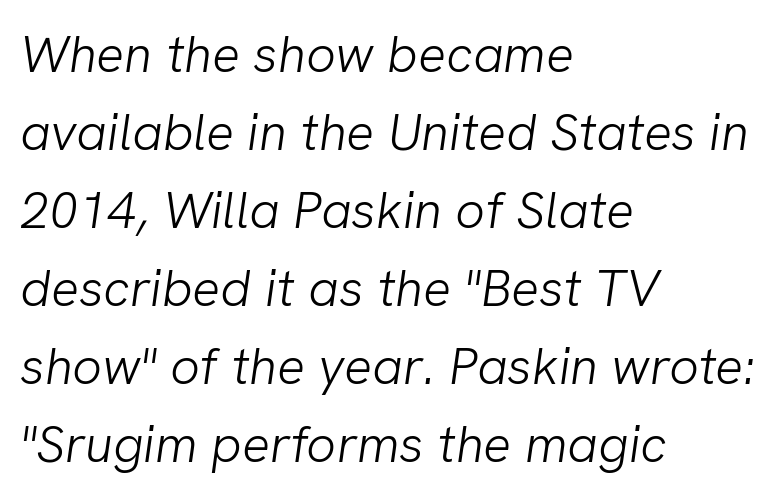
Regular leading. Between one letter and the next there's only the usual sliver of space. Heft: none added — not bold. Check the space under the baseline: it is left empty.
